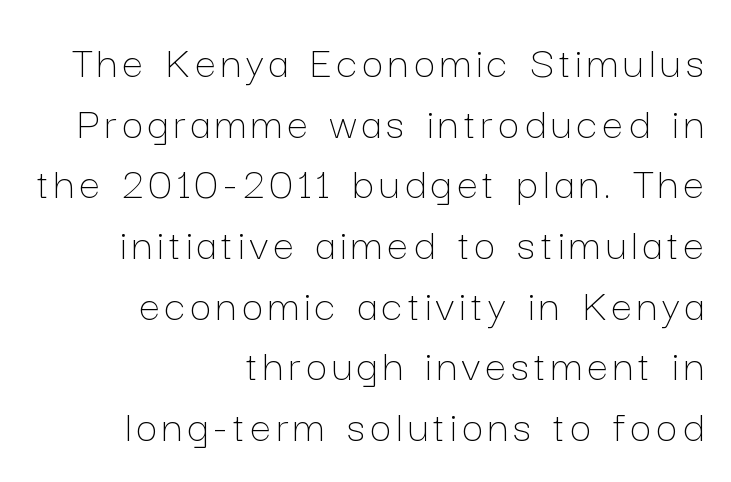
Q: Is the text bold? A: No.
Q: Is the text italic (slanted)? A: No, it is upright.
Q: Is the text underlined? A: No.
Q: How is the paragraph aligned? A: Right-aligned.
Q: Is the spacing between lines tight, normal or loose? A: Normal.
Q: Width (condensed, normal, or wide)? A: Normal.
Q: Stroke contrast? A: Low.
Q: x-height? A: Medium.
Q: Monospaced? A: No.
